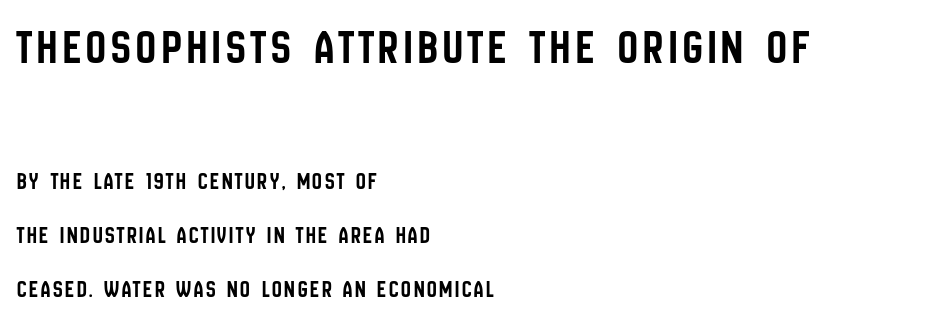
Q: Is the text italic (slanted)? A: No, it is upright.
Q: Is the typeface a serif or a sans-serif typeface? A: Sans-serif.
Q: Is the text underlined? A: No.
Q: How is the paragraph aligned? A: Left-aligned.
Q: Is the spacing between lines tight, normal or loose? A: Loose.
Q: Which block of text is set in a larger size, the first (top) or the second (bottom)? A: The first (top) one.
Q: Width (condensed, normal, or wide)? A: Condensed.
Q: Stroke contrast? A: Low.
Q: x-height? A: Large.
Q: Monospaced? A: No.
